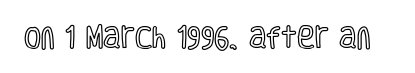
Observe the ordinary spacing: letters are neighbours, not strangers. Underline: absent. Rendered with straight, roman letterforms.
